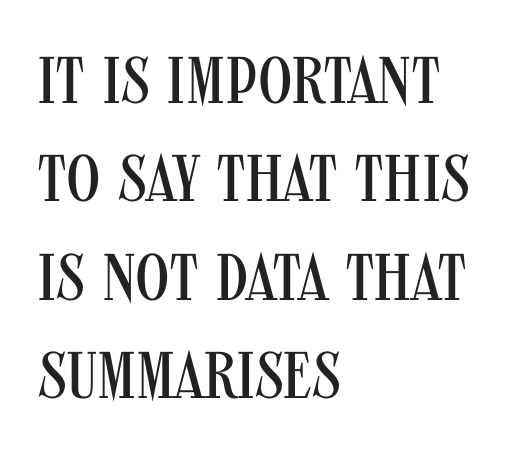
Vertical spacing — default. Is this a heavy cut? Hardly; it is regular or lighter. The letters stand straight up with perfectly vertical stems. Anything drawn beneath the words? Only blank space.
